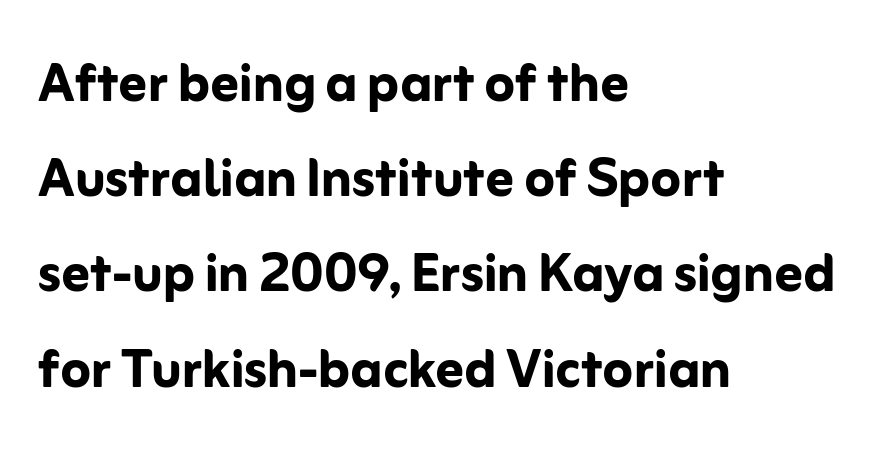
Q: Is the text bold? A: Yes.
Q: Is the text italic (slanted)? A: No, it is upright.
Q: Is the typeface a serif or a sans-serif typeface? A: Sans-serif.
Q: Is the text underlined? A: No.
Q: How is the paragraph aligned? A: Left-aligned.
Q: Is the spacing between letters normal or unusually wide? A: Normal.
Q: Is the spacing between lines tight, normal or loose? A: Normal.
Q: Width (condensed, normal, or wide)? A: Normal.
Q: Stroke contrast? A: Low.
Q: x-height? A: Medium.
Q: Monospaced? A: No.
